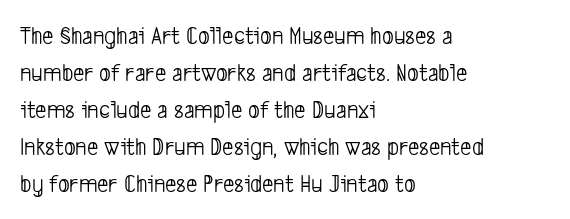
Layout note: lines flush left. You could call the tracking neutral — neither tight nor loose. Type without underlining. How would I describe the line gaps? Plain and ordinary. Bold? No — there's no thickening of the strokes.
